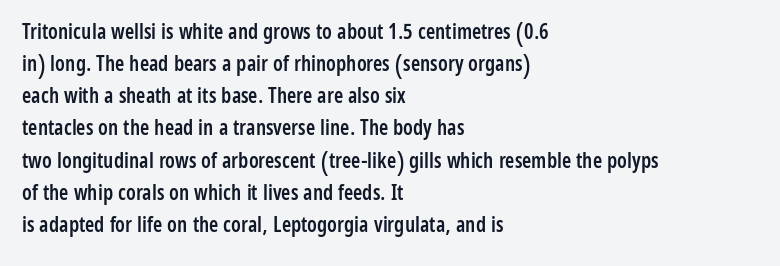
The image shows 21 px text type, upright; set left-aligned, normal line spacing (1.53x), normal letter spacing, not underlined.
